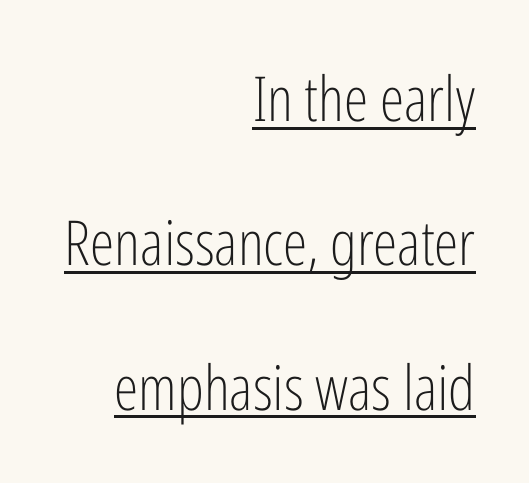
These lines are rendered in a variable-pitch font. Underline: present. What's the leading like? Stretched, with rows far apart. Style check: upright.
